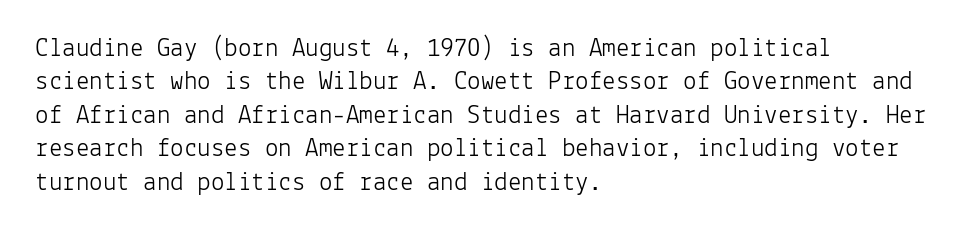
Q: Is the text bold? A: No.
Q: Is the text italic (slanted)? A: No, it is upright.
Q: Is the text underlined? A: No.
Q: How is the paragraph aligned? A: Left-aligned.
Q: Is the spacing between letters normal or unusually wide? A: Normal.
